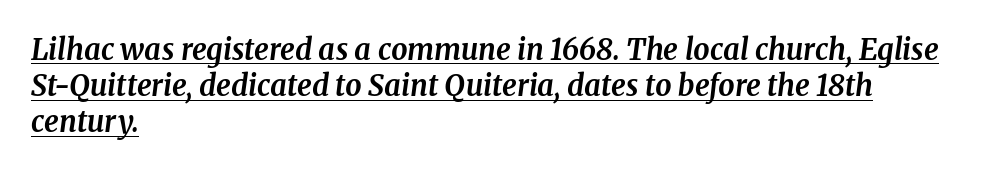
The image shows 29 px bold serif type, italic (leaning right); set left-aligned, normal line spacing (1.25x), normal letter spacing, underlined; medium stroke contrast and a medium x-height.
